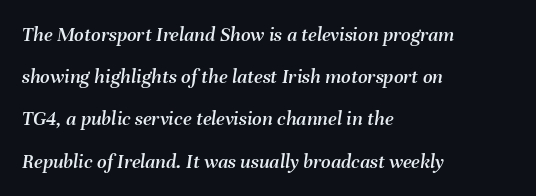
Q: Is the text italic (slanted)? A: Yes, it leans right by about 8 degrees.
Q: Is the text underlined? A: No.
Q: How is the paragraph aligned? A: Left-aligned.
Q: Is the spacing between letters normal or unusually wide? A: Normal.
Q: Is the spacing between lines tight, normal or loose? A: Loose.
